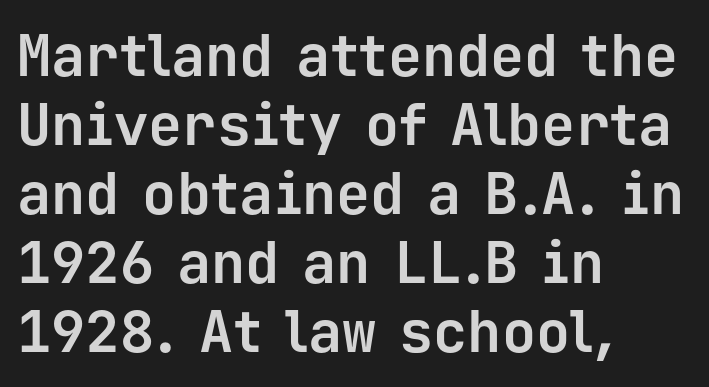
{"serif": "no", "italic": "no", "bold": "yes", "weight": "bold", "width": "normal", "stroke_contrast": "low", "x_height": "medium", "monospaced": "yes", "underline": "no", "align": "left", "line_spacing_ratio": 1.21, "letter_spacing": "normal", "letter_spacing_em": 0.0, "glyph_px": 57}
